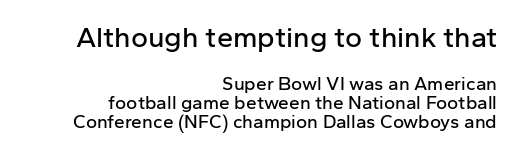
Q: Is the text italic (slanted)? A: No, it is upright.
Q: Is the typeface a serif or a sans-serif typeface? A: Sans-serif.
Q: Is the text underlined? A: No.
Q: How is the paragraph aligned? A: Right-aligned.
Q: Is the spacing between letters normal or unusually wide? A: Normal.
Q: Is the spacing between lines tight, normal or loose? A: Tight.
Q: Which block of text is set in a larger size, the first (top) or the second (bottom)? A: The first (top) one.
Q: Width (condensed, normal, or wide)? A: Normal.
Q: Stroke contrast? A: Low.
Q: x-height? A: Medium.
Q: Monospaced? A: No.
